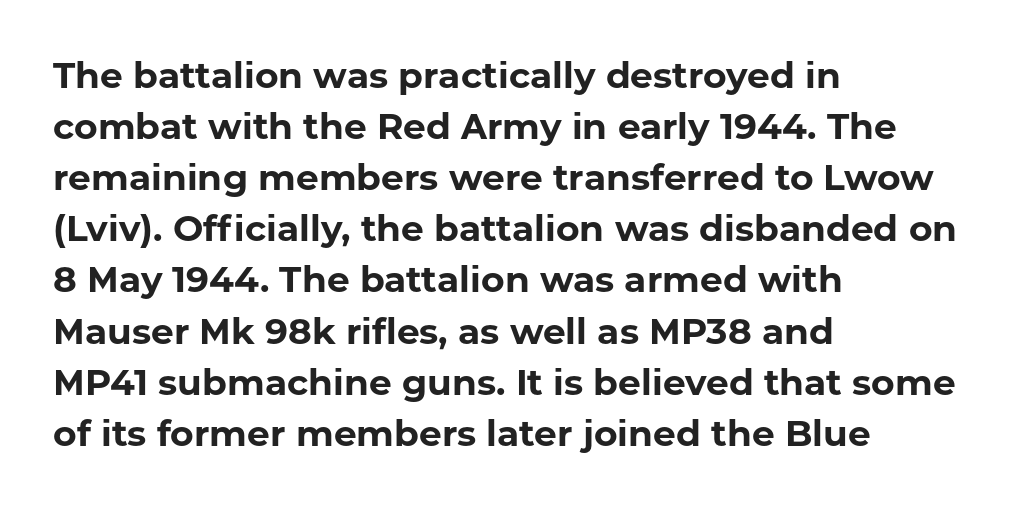
{"serif": "no", "italic": "no", "bold": "yes", "weight": "bold", "width": "normal", "stroke_contrast": "low", "x_height": "medium", "monospaced": "no", "underline": "no", "align": "left", "line_spacing": "normal", "line_spacing_ratio": 1.42, "letter_spacing": "normal", "letter_spacing_em": 0.0, "glyph_px": 36}
